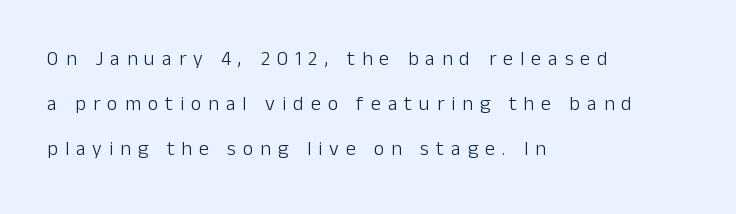
The image shows 20 px text type, upright; set left-aligned, loose line spacing (2.24x), unusually wide letter spacing (+0.35 em), not underlined.
